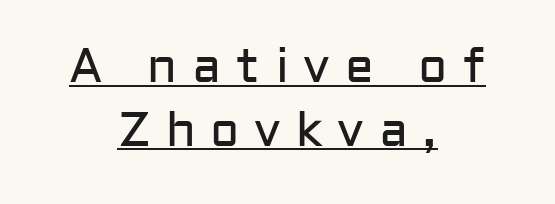
A student would call this center alignment; a typographer would say set centered. Grotesque or geometric, the face here clearly has no serifs. The letterforms sit at book weight or below. Spacing verdict: proportional, widths tailored to each character. Display-style spreading of the glyphs; the letterfit is very open. Decoration check: the copy is underlined.
